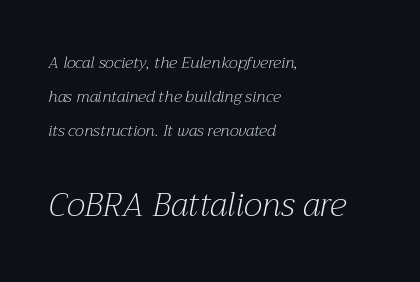
The image shows 33 px light serif type, italic (leaning right); set left-aligned, loose line spacing (2.11x), normal letter spacing, not underlined; the second (bottom) block is 2.06x larger; medium stroke contrast and a medium x-height.
